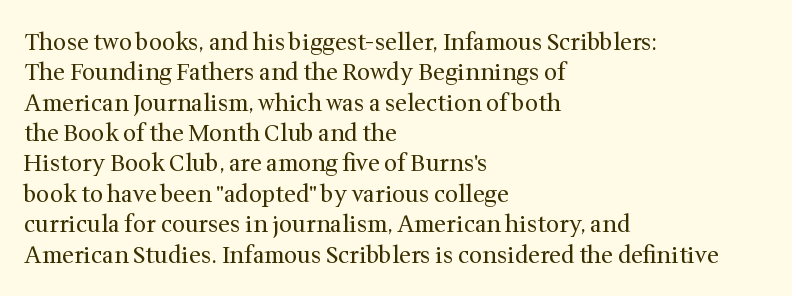
The image shows 23 px text type, upright; set left-aligned, normal line spacing (1.32x), normal letter spacing, not underlined.
